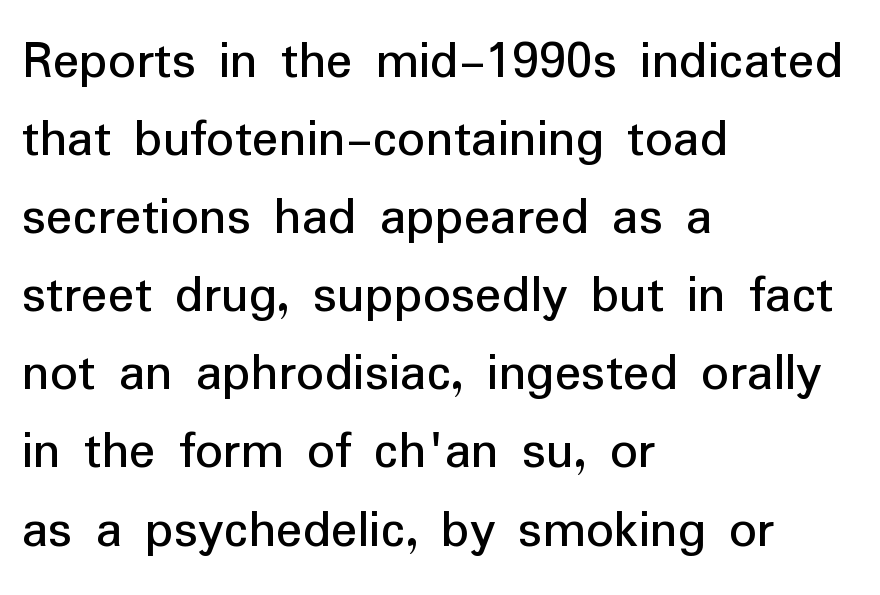
{"serif": "no", "italic": "no", "width": "normal", "stroke_contrast": "low", "x_height": "medium", "monospaced": "no", "underline": "no", "align": "left", "line_spacing": "normal", "line_spacing_ratio": 1.42, "letter_spacing": "normal", "letter_spacing_em": 0.0, "glyph_px": 55}
